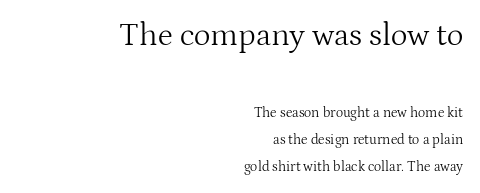
What kind of face is this? One with serifs. Heft: none added — not bold. Leading is clearly above the norm, producing a sparse column. The passage shown is not underscored anywhere.
